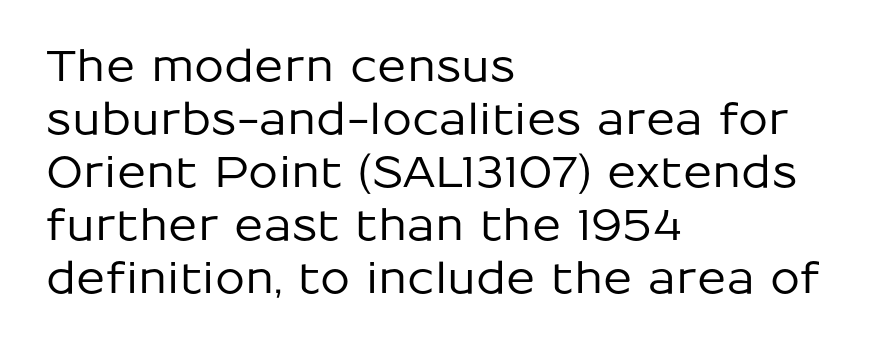
Does the copy run flush right? No — it runs flush left. Does the type have serifs? No, each stem ends abruptly. The lettering holds an erect, upright posture throughout. Underlining? Definitely not there. Look at the tracking — it's just the regular setting, nothing added. You could not count columns in this text — the font is proportionally spaced.
